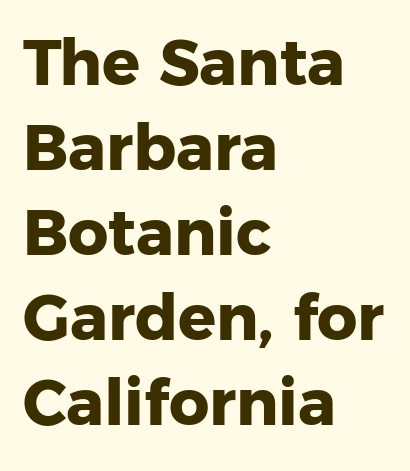
The image shows 63 px heavy sans-serif type, upright; set left-aligned, normal line spacing (1.35x), normal letter spacing, not underlined; low stroke contrast and a medium x-height.
